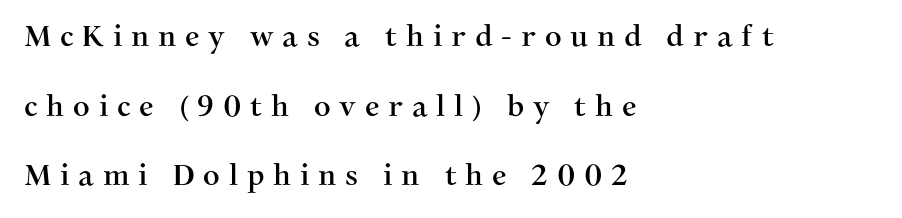
The image shows 29 px serif type, upright; set left-aligned, loose line spacing (2.4x), unusually wide letter spacing (+0.3 em), not underlined; medium stroke contrast and a medium x-height.
